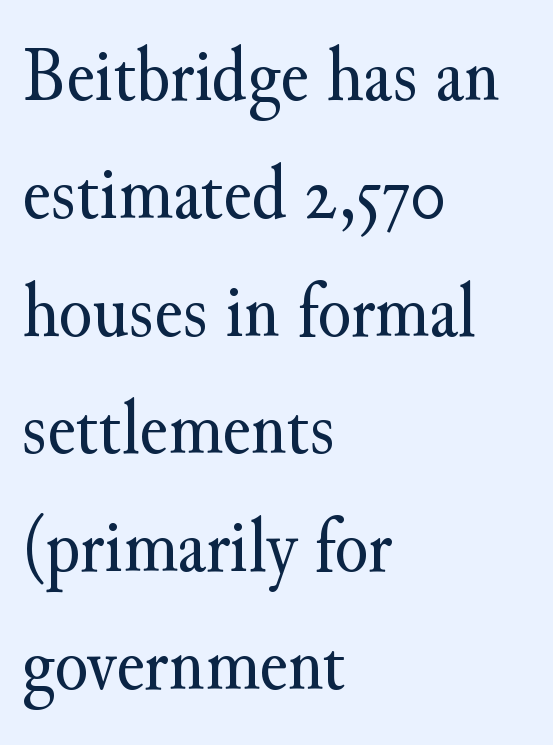
Q: Is the text bold? A: No.
Q: Is the text italic (slanted)? A: No, it is upright.
Q: Is the typeface a serif or a sans-serif typeface? A: Serif.
Q: Is the text underlined? A: No.
Q: How is the paragraph aligned? A: Left-aligned.
Q: Is the spacing between letters normal or unusually wide? A: Normal.
Q: Is the spacing between lines tight, normal or loose? A: Normal.
Q: Width (condensed, normal, or wide)? A: Normal.
Q: Stroke contrast? A: Medium.
Q: x-height? A: Small.
Q: Monospaced? A: No.
